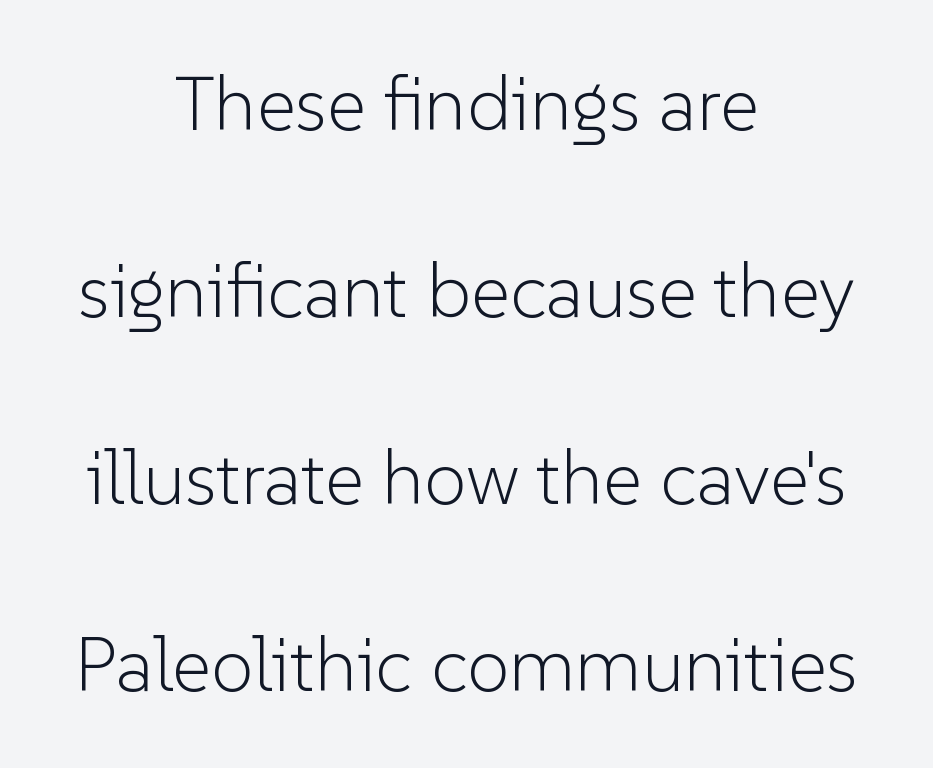
The image shows 76 px light sans-serif type, upright; set centered, loose line spacing (2.46x), normal letter spacing, not underlined; low stroke contrast and a medium x-height.
